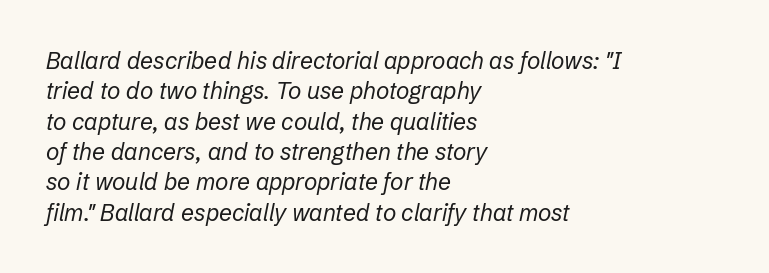
Q: Is the text bold? A: No.
Q: Is the text italic (slanted)? A: Yes, it leans right by about 12 degrees.
Q: Is the text underlined? A: No.
Q: How is the paragraph aligned? A: Left-aligned.
Q: Is the spacing between letters normal or unusually wide? A: Normal.
Q: Is the spacing between lines tight, normal or loose? A: Normal.
